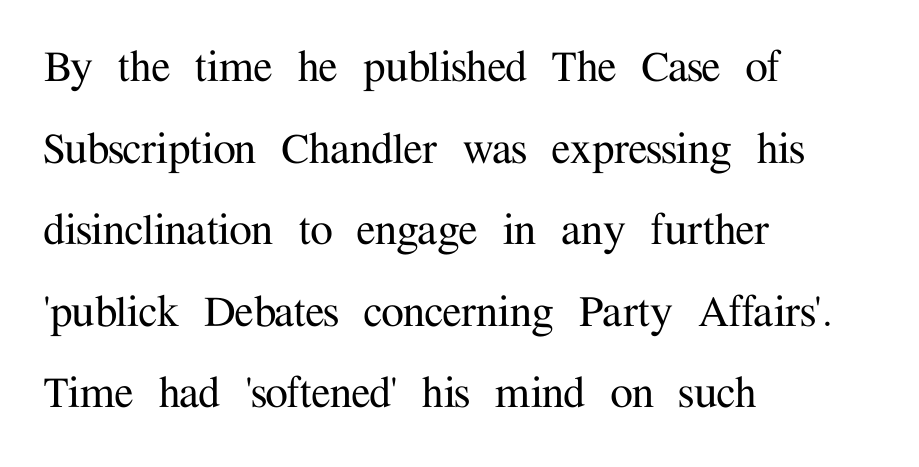
The image shows 51 px serif type, upright; set left-aligned, normal line spacing (1.6x), normal letter spacing, not underlined; medium stroke contrast and a medium x-height.
